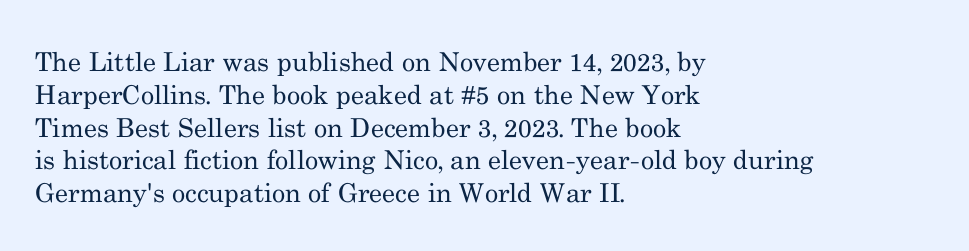
Check the space under the baseline: it is left empty. Posture: upright roman. Is the type heavy? It reads as light-to-regular instead. One-word summary of the alignment: left. The line-height multiplier appears to be the usual default.
